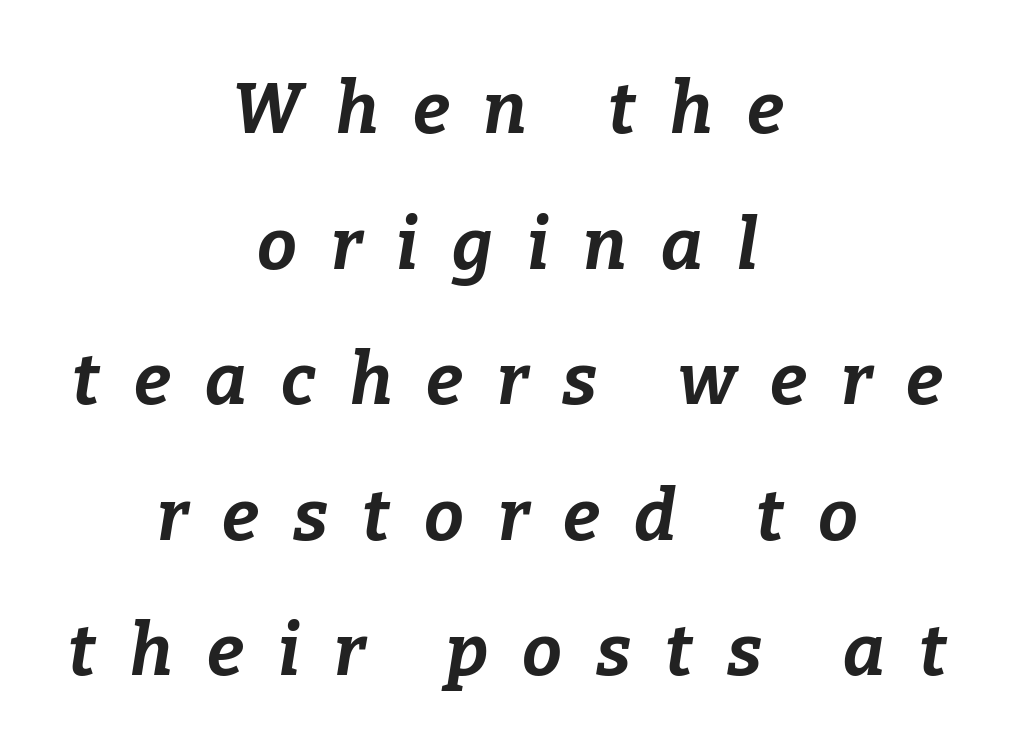
{"italic": "yes", "lean": "right", "slant_degrees": 9, "bold": "yes", "weight": "bold", "width": "normal", "stroke_contrast": "low", "x_height": "medium", "monospaced": "no", "underline": "no", "align": "center", "line_spacing": "loose", "line_spacing_ratio": 1.91, "letter_spacing": "wide", "letter_spacing_em": 0.48, "glyph_px": 71}
